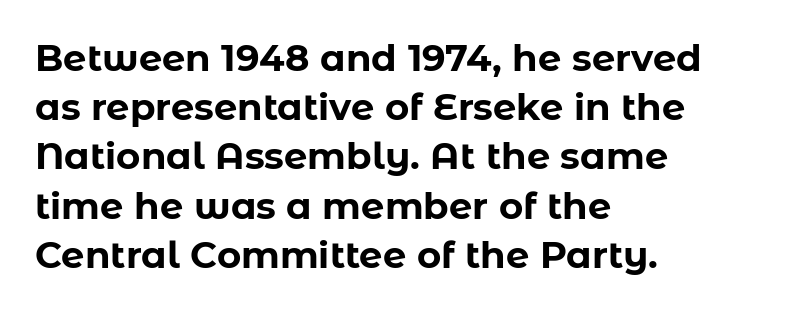
The image shows 37 px bold sans-serif type, upright; set left-aligned, normal line spacing (1.33x), normal letter spacing, not underlined; low stroke contrast and a medium x-height.
